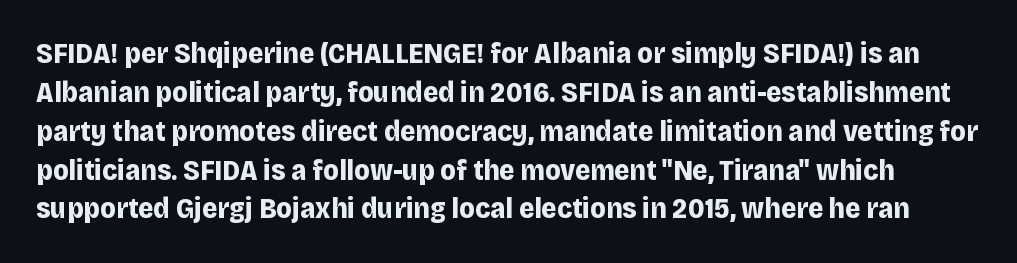
The passage shown is typed in a proportional face where columns would drift. This sample uses an upright cut, with every glyph sitting square on the baseline. Letters rest on an invisible, unmarked baseline. This is sans-serif lettering, the kind often seen on screens and signage. Heavy-handed strokes throughout: this text is bold.
